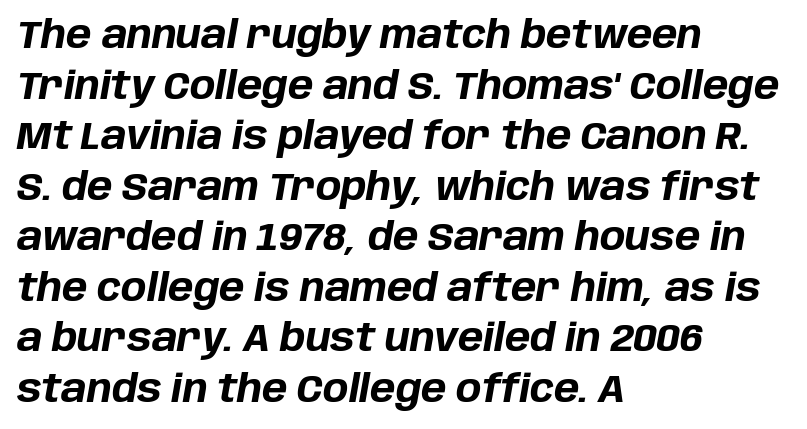
Looking at the ascenders, they clearly lean. Characters follow at the spacing the type designer built in. Alignment: flush left. Quick note: underline off. The face used here is proportionally spaced, like ordinary book or web type. Whoever set this chose a conventional vertical rhythm.
